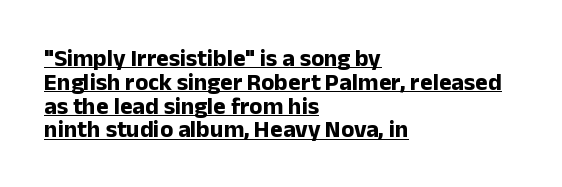
{"italic": "no", "bold": "yes", "underline": "yes", "align": "left", "line_spacing": "tight", "line_spacing_ratio": 0.99, "letter_spacing": "normal", "letter_spacing_em": 0.0, "glyph_px": 24}
